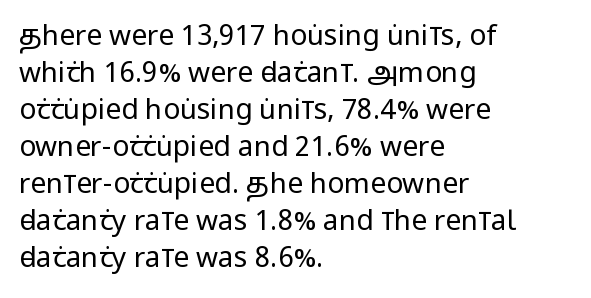
Q: Is the text bold? A: No.
Q: Is the text italic (slanted)? A: No, it is upright.
Q: Is the typeface a serif or a sans-serif typeface? A: Sans-serif.
Q: Is the text underlined? A: No.
Q: How is the paragraph aligned? A: Left-aligned.
Q: Is the spacing between letters normal or unusually wide? A: Normal.
Q: Is the spacing between lines tight, normal or loose? A: Normal.
Q: Width (condensed, normal, or wide)? A: Condensed.
Q: Stroke contrast? A: Low.
Q: x-height? A: Large.
Q: Monospaced? A: No.
